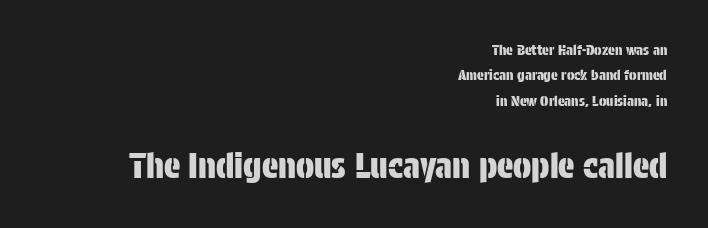
Q: Is the text italic (slanted)? A: No, it is upright.
Q: Is the typeface a serif or a sans-serif typeface? A: Sans-serif.
Q: Is the text underlined? A: No.
Q: How is the paragraph aligned? A: Right-aligned.
Q: Is the spacing between letters normal or unusually wide? A: Normal.
Q: Which block of text is set in a larger size, the first (top) or the second (bottom)? A: The second (bottom) one.
Q: Width (condensed, normal, or wide)? A: Condensed.
Q: Stroke contrast? A: Low.
Q: x-height? A: Large.
Q: Monospaced? A: No.
